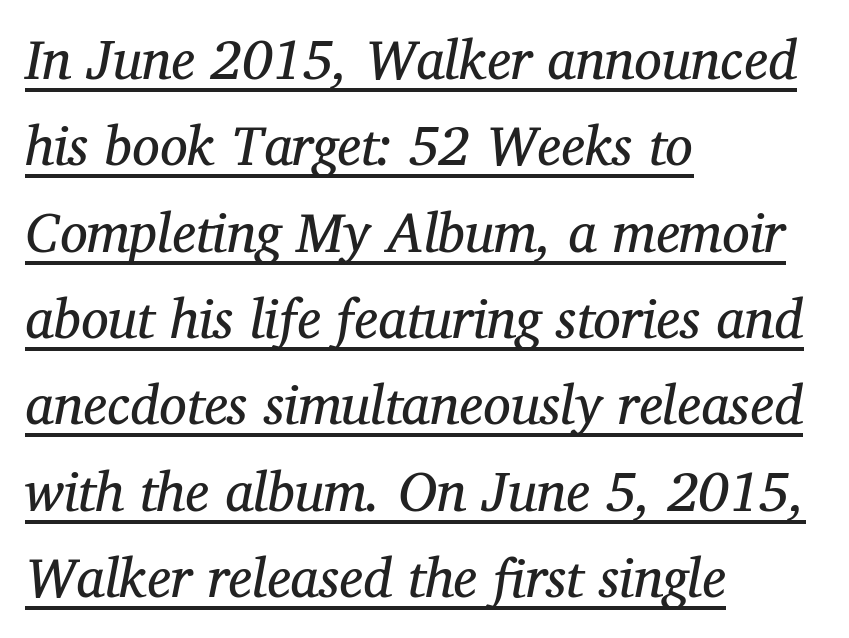
The rendering uses the underline text-decoration. Regarding serifs, this sample has them. The font's italic variant was chosen for this text. How would I describe the line gaps? Plain and ordinary. The characters are drawn with everyday or finer stroke widths. Nothing unusual about the tracking: characters are spaced as the font intends.
